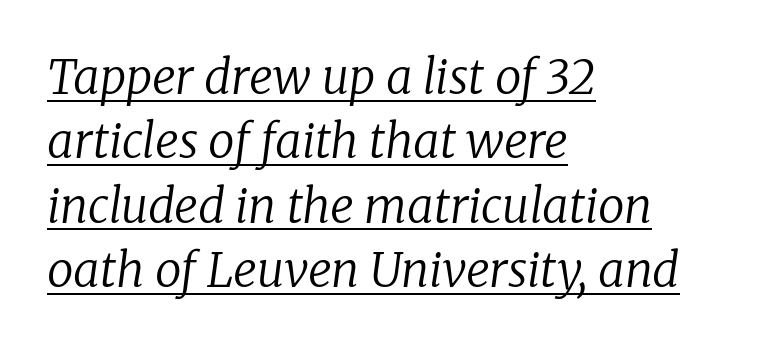
Q: Is the text bold? A: No.
Q: Is the text italic (slanted)? A: Yes, it leans right by about 8 degrees.
Q: Is the typeface a serif or a sans-serif typeface? A: Serif.
Q: Is the text underlined? A: Yes.
Q: How is the paragraph aligned? A: Left-aligned.
Q: Is the spacing between letters normal or unusually wide? A: Normal.
Q: Is the spacing between lines tight, normal or loose? A: Normal.
Q: Width (condensed, normal, or wide)? A: Normal.
Q: Stroke contrast? A: Low.
Q: x-height? A: Medium.
Q: Monospaced? A: No.
